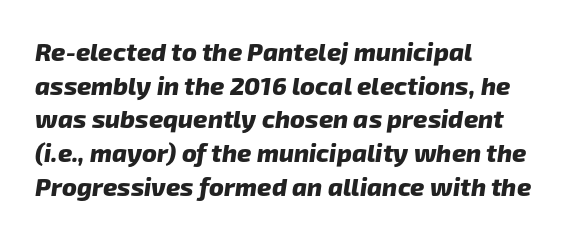
{"bold": "yes", "underline": "no", "align": "left", "line_spacing": "normal", "line_spacing_ratio": 1.35, "letter_spacing": "normal", "letter_spacing_em": 0.0, "glyph_px": 25}
